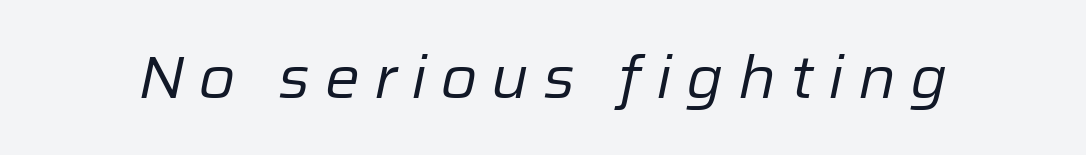
{"italic": "yes", "lean": "right", "slant_degrees": 12, "bold": "no", "weight": "regular", "width": "normal", "stroke_contrast": "low", "x_height": "medium", "monospaced": "no", "underline": "no", "letter_spacing": "wide", "letter_spacing_em": 0.24, "glyph_px": 59}
